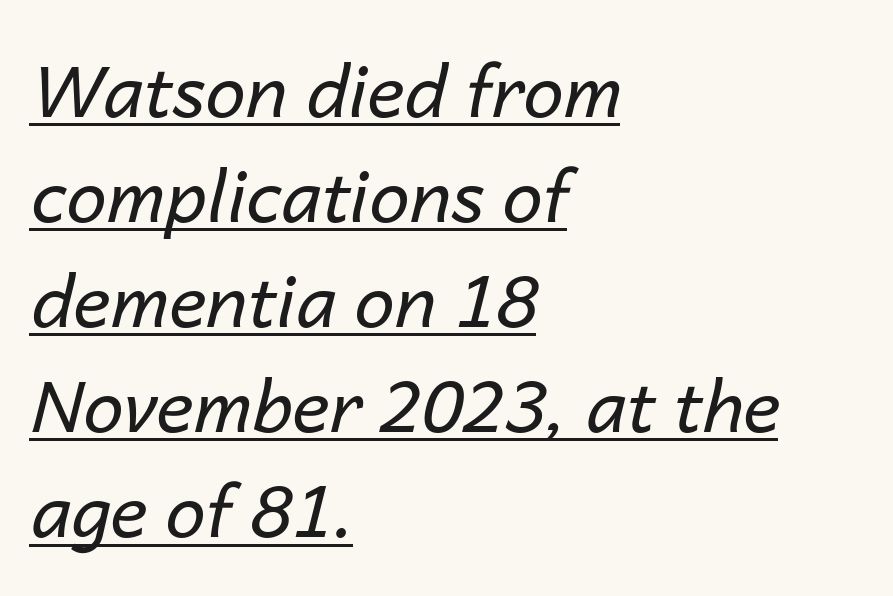
The passage shown stacks its lines at a standard gap. Nothing heavy about these letters — not bold at all. Proportional: the letters do not fall into vertical columns. A student would call this left alignment; a typographer would say flush left, rag right.
